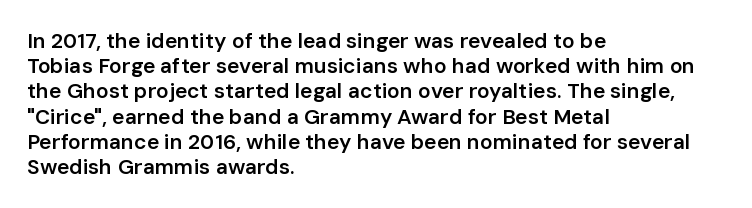
Stems and bowls a touch heavier than normal — semibold. This sample uses plain, unmodified letter spacing. The text block is weighted toward the left margin, trailing off unevenly rightward. Do the letters lean? They stand straight. Beneath every word, the page is bare.
